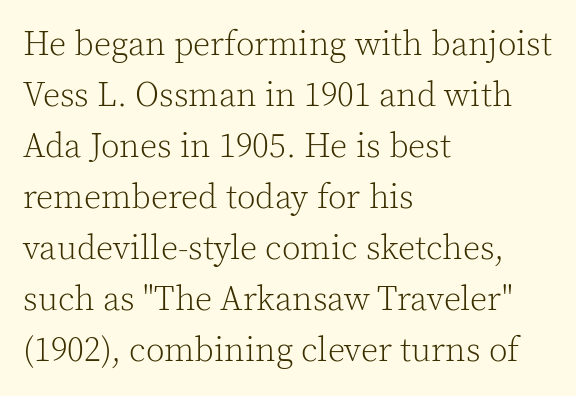
The face looks like a standard text weight, possibly lighter. If you drew a line through each stem, it would be perfectly vertical. The typesetter chose a ragged-right arrangement here. Short note: letters normally spaced. A serif font was chosen for this passage.
